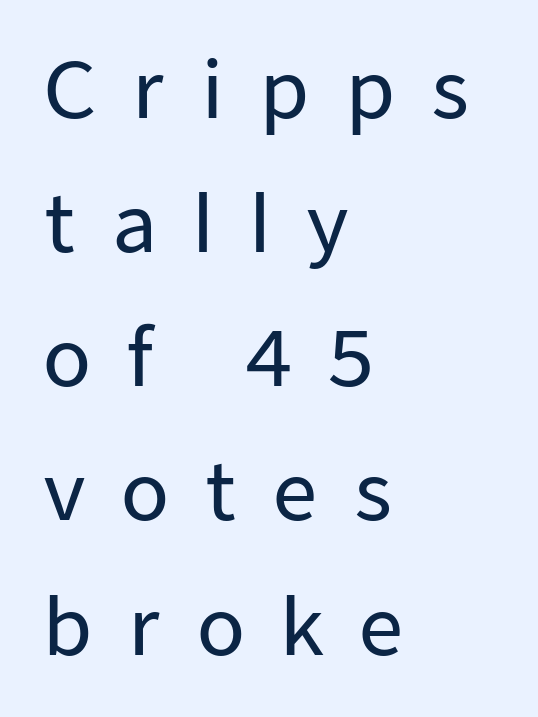
Q: Is the text italic (slanted)? A: No, it is upright.
Q: Is the typeface a serif or a sans-serif typeface? A: Sans-serif.
Q: Is the text underlined? A: No.
Q: How is the paragraph aligned? A: Left-aligned.
Q: Is the spacing between letters normal or unusually wide? A: Unusually wide.
Q: Width (condensed, normal, or wide)? A: Normal.
Q: Stroke contrast? A: Low.
Q: x-height? A: Medium.
Q: Monospaced? A: No.
